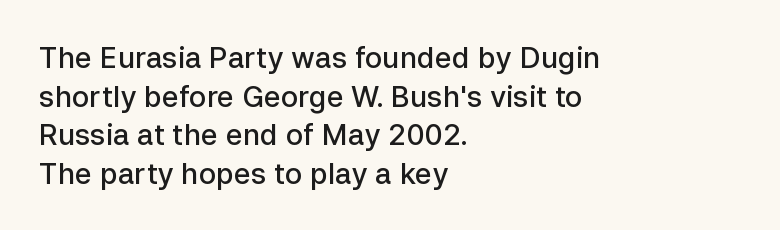
{"serif": "no", "italic": "no", "bold": "semi", "weight": "semibold", "width": "normal", "stroke_contrast": "low", "x_height": "medium", "monospaced": "no", "underline": "no", "align": "left", "line_spacing": "normal", "line_spacing_ratio": 1.33, "letter_spacing": "normal", "letter_spacing_em": 0.0, "glyph_px": 29}
